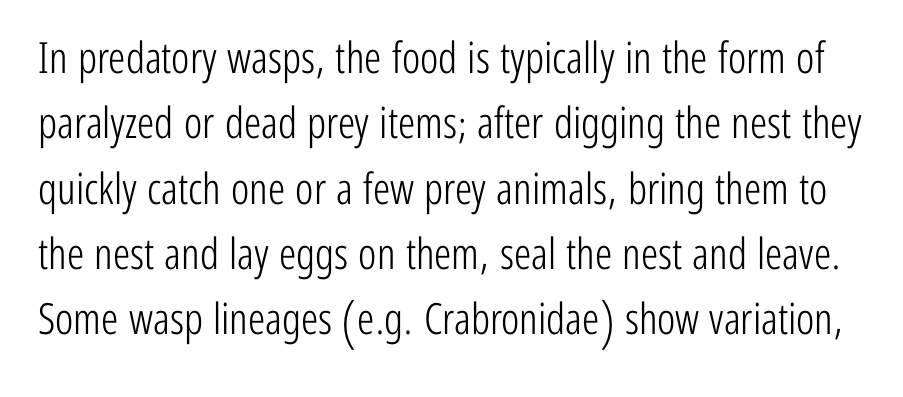
The image shows 43 px light, condensed sans-serif type, upright; set normal line spacing (1.52x), normal letter spacing, not underlined; low stroke contrast and a medium x-height.
